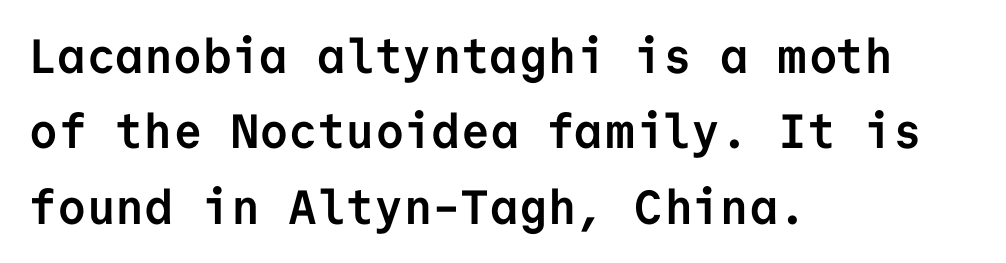
{"serif": "no", "italic": "no", "bold": "yes", "weight": "semibold", "width": "normal", "stroke_contrast": "low", "x_height": "medium", "monospaced": "yes", "underline": "no", "align": "left", "line_spacing": "normal", "line_spacing_ratio": 1.57, "letter_spacing": "normal", "letter_spacing_em": 0.0, "glyph_px": 48}
